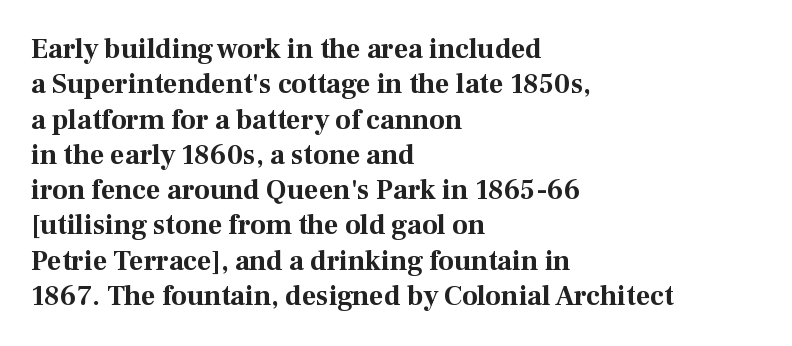
Q: Is the text bold? A: Yes.
Q: Is the text italic (slanted)? A: No, it is upright.
Q: Is the typeface a serif or a sans-serif typeface? A: Serif.
Q: Is the text underlined? A: No.
Q: How is the paragraph aligned? A: Left-aligned.
Q: Is the spacing between letters normal or unusually wide? A: Normal.
Q: Is the spacing between lines tight, normal or loose? A: Normal.
Q: Width (condensed, normal, or wide)? A: Normal.
Q: Stroke contrast? A: Medium.
Q: x-height? A: Medium.
Q: Monospaced? A: No.
